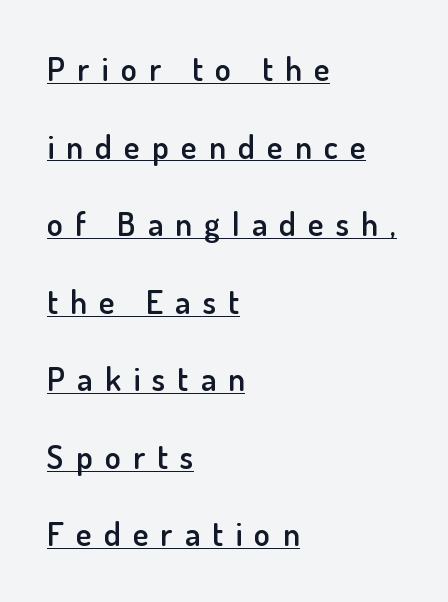
In terms of letterform style, serifs are entirely absent. The line-height multiplier appears high, well above default. Compared with a centered layout, this one pins lines to the left instead. In terms of letterspacing, this is a distinctly airy, spread setting. The passage shown is typed in a proportional face where columns would drift. Its strokes are somewhat broadened, the hallmark of semibold type.
